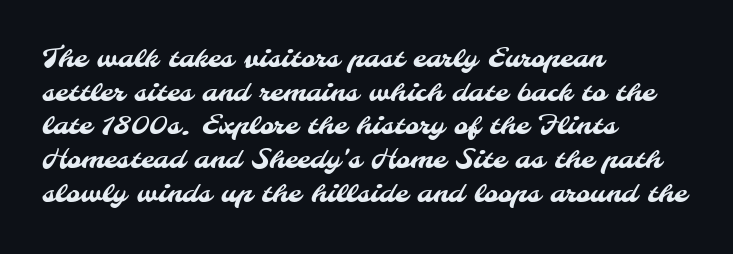
Reading down the block, your eye returns to a fixed left position each line. Plain, unruled lines of type. Evenly set lines give the paragraph a standard silhouette. Honestly, the letter spacing is just normal — you wouldn't notice it.
